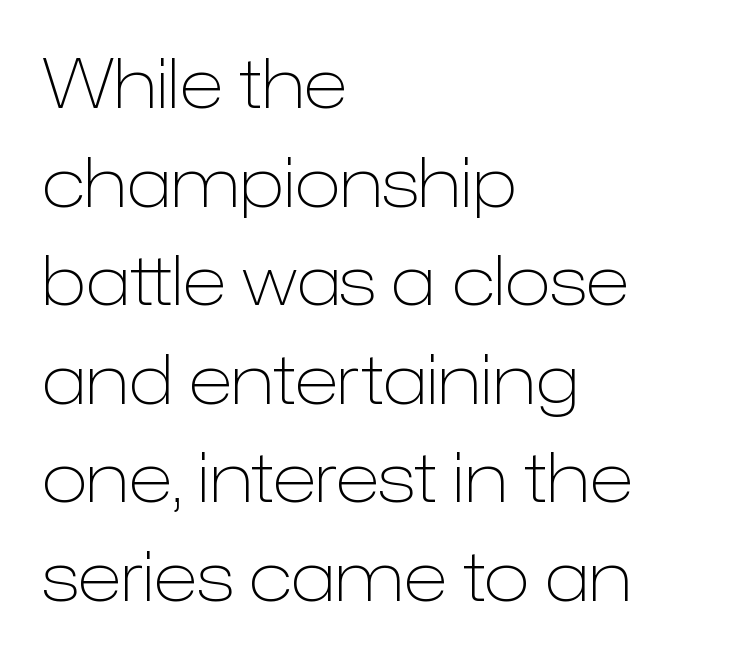
A quiet, ordinary-to-light weight characterises the typeface. The passage shown stacks its lines at a standard gap. Observe the ordinary spacing: letters are neighbours, not strangers. This rendering features lettering with no underline.
